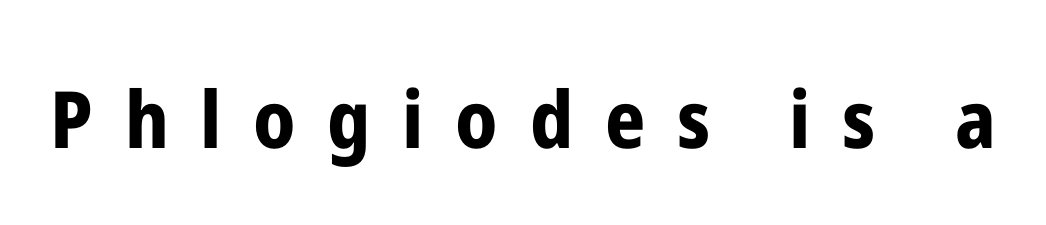
The image shows 79 px bold, condensed sans-serif type, upright; set unusually wide letter spacing (+0.4 em), not underlined; low stroke contrast and a medium x-height.
